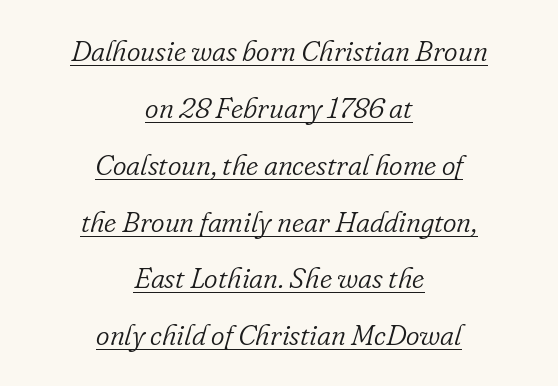
Q: Is the text bold? A: No.
Q: Is the text italic (slanted)? A: Yes, it leans right by about 16 degrees.
Q: Is the typeface a serif or a sans-serif typeface? A: Serif.
Q: Is the text underlined? A: Yes.
Q: How is the paragraph aligned? A: Centered.
Q: Is the spacing between letters normal or unusually wide? A: Normal.
Q: Is the spacing between lines tight, normal or loose? A: Loose.
Q: Width (condensed, normal, or wide)? A: Normal.
Q: Stroke contrast? A: Low.
Q: x-height? A: Small.
Q: Monospaced? A: No.
